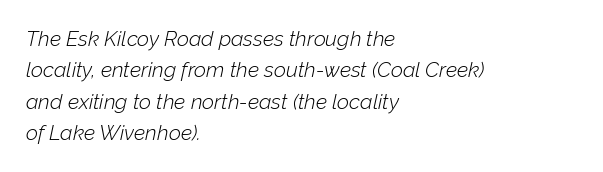
The image shows 21 px text type, italic (leaning right); set left-aligned, normal line spacing (1.5x), normal letter spacing, not underlined.
